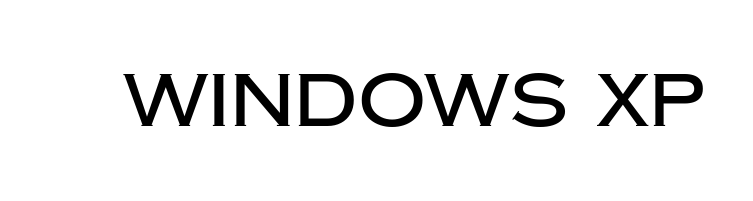
Q: Is the text italic (slanted)? A: No, it is upright.
Q: Is the typeface a serif or a sans-serif typeface? A: Sans-serif.
Q: Is the text underlined? A: No.
Q: Is the spacing between letters normal or unusually wide? A: Normal.
Q: Width (condensed, normal, or wide)? A: Normal.
Q: Stroke contrast? A: Low.
Q: x-height? A: Large.
Q: Monospaced? A: No.
